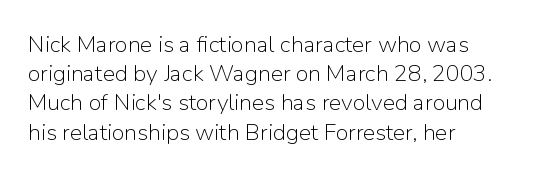
{"italic": "no", "bold": "no", "underline": "no", "align": "left", "line_spacing": "normal", "line_spacing_ratio": 1.27, "letter_spacing": "normal", "letter_spacing_em": 0.0, "glyph_px": 23}
